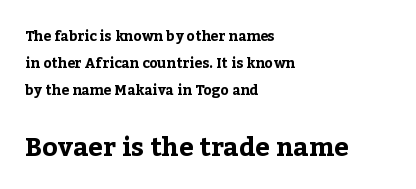
Q: Is the text bold? A: Yes.
Q: Is the text italic (slanted)? A: No, it is upright.
Q: Is the text underlined? A: No.
Q: How is the paragraph aligned? A: Left-aligned.
Q: Is the spacing between letters normal or unusually wide? A: Normal.
Q: Is the spacing between lines tight, normal or loose? A: Loose.
Q: Which block of text is set in a larger size, the first (top) or the second (bottom)? A: The second (bottom) one.
